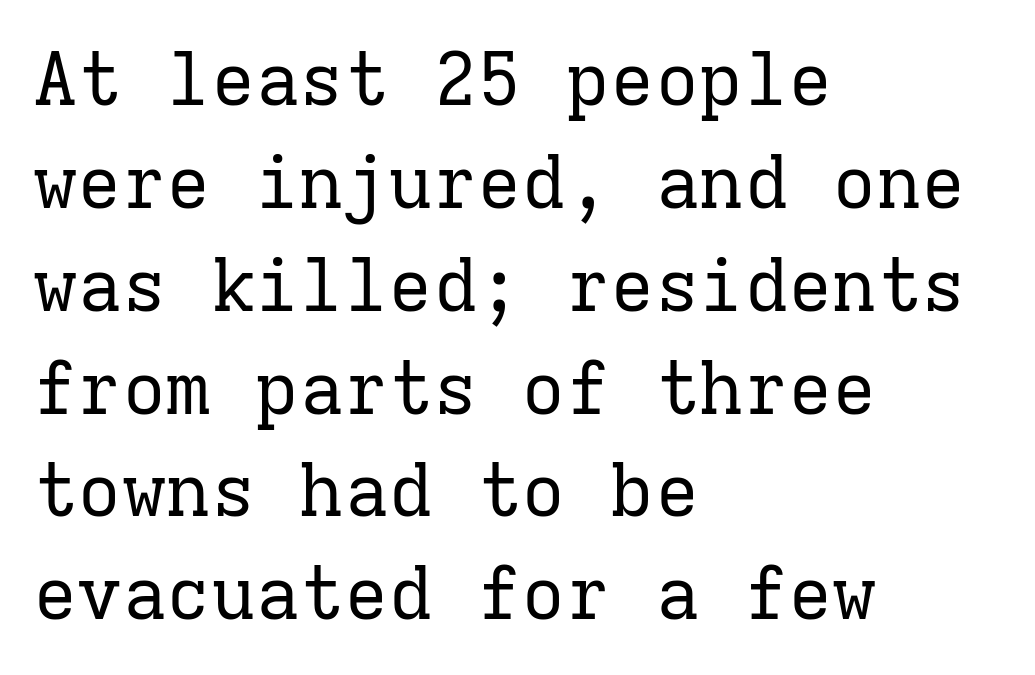
The designer left line spacing at the default. Compared with a centered layout, this one pins lines to the left instead. Bold? No — there's no thickening of the strokes. This sample uses an upright cut, with every glyph sitting square on the baseline.
